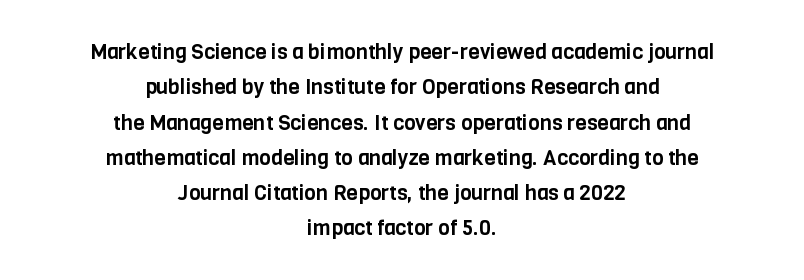
Glyph-to-glyph distance matches everyday printed text. A student would call this center alignment; a typographer would say set centered. Do the letters lean? They stand straight. The passage shown is not underscored anywhere. Line spacing here is normal.
